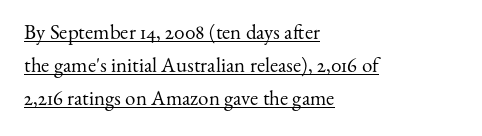
Vertical stems look standard width or narrower in stroke. The axis of the letterforms is exactly vertical. Is there an underline? Yes — a line sits under the letters. The space between consecutive lines is moderate. These lines keep a tight, regular rhythm from letter to letter.
